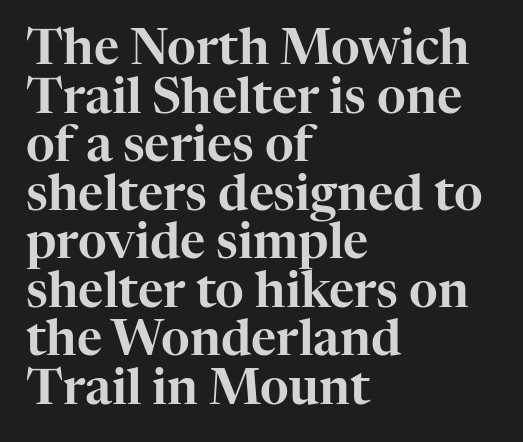
The image shows 49 px serif type, upright; set left-aligned, tight line spacing (0.99x), normal letter spacing, not underlined; high stroke contrast and a medium x-height.
